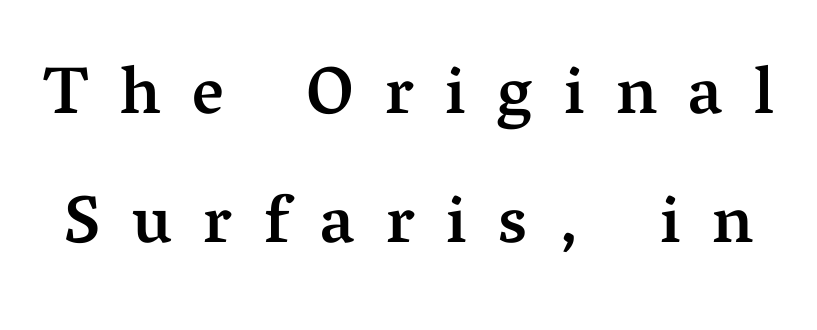
{"serif": "yes", "italic": "no", "bold": "semi", "weight": "semibold", "width": "normal", "stroke_contrast": "medium", "x_height": "medium", "monospaced": "no", "underline": "no", "line_spacing": "loose", "line_spacing_ratio": 1.93, "letter_spacing": "wide", "letter_spacing_em": 0.47, "glyph_px": 67}
